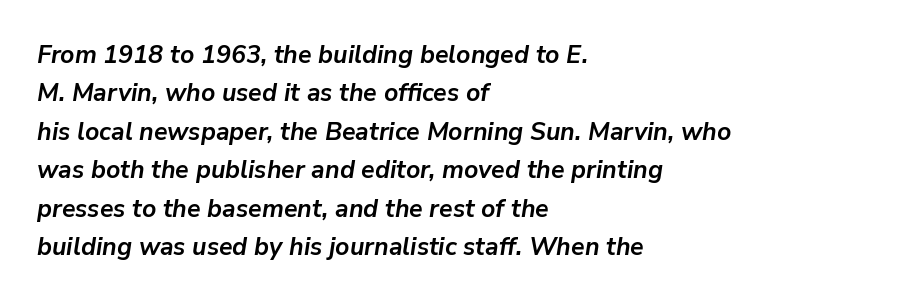
Q: Is the text bold? A: Yes.
Q: Is the text italic (slanted)? A: Yes, it leans right by about 9 degrees.
Q: Is the text underlined? A: No.
Q: How is the paragraph aligned? A: Left-aligned.
Q: Is the spacing between letters normal or unusually wide? A: Normal.
Q: Is the spacing between lines tight, normal or loose? A: Normal.
